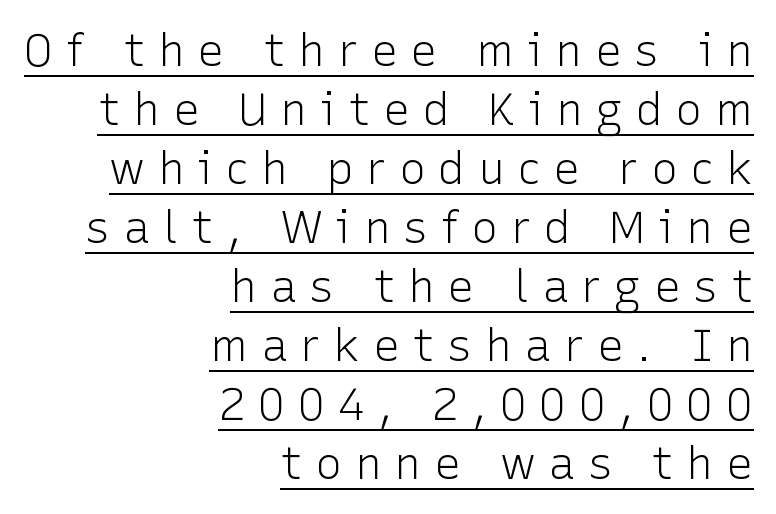
The passage shown is typed in a proportional face where columns would drift. How would I describe the line gaps? Plain and ordinary. A sans-serif font was chosen for this passage. The setting favours the right margin, as signatures and pull-quotes sometimes do. The passage shown is underscored from start to finish.
